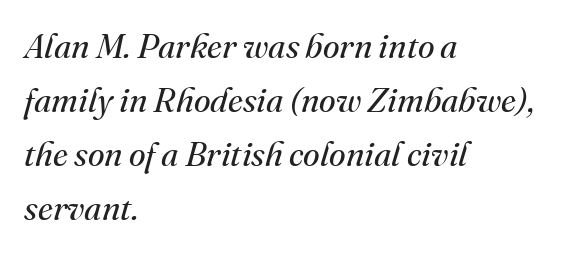
The glyphs are unaccompanied by any horizontal stroke below them. The passage shown leans; its letterforms are oblique. Type style note: has serifs. The rendering uses natural spacing where letterforms have individual widths.
